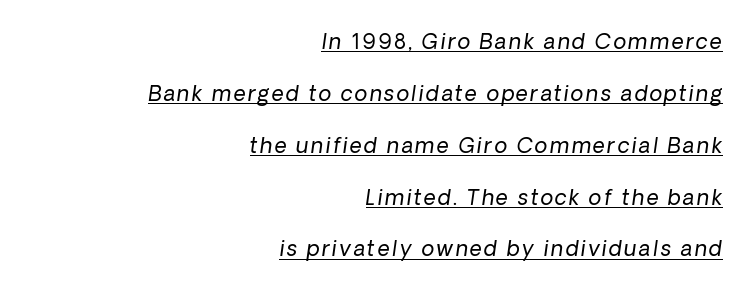
{"italic": "yes", "lean": "right", "slant_degrees": 8, "bold": "no", "underline": "yes", "align": "right", "line_spacing": "loose", "line_spacing_ratio": 2.47, "glyph_px": 21}
